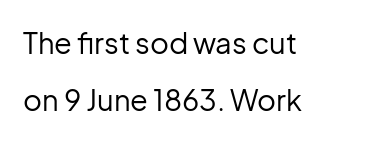
Q: Is the text bold? A: No.
Q: Is the text italic (slanted)? A: No, it is upright.
Q: Is the typeface a serif or a sans-serif typeface? A: Sans-serif.
Q: Is the text underlined? A: No.
Q: How is the paragraph aligned? A: Left-aligned.
Q: Is the spacing between letters normal or unusually wide? A: Normal.
Q: Is the spacing between lines tight, normal or loose? A: Loose.
Q: Width (condensed, normal, or wide)? A: Normal.
Q: Stroke contrast? A: Low.
Q: x-height? A: Medium.
Q: Monospaced? A: No.
